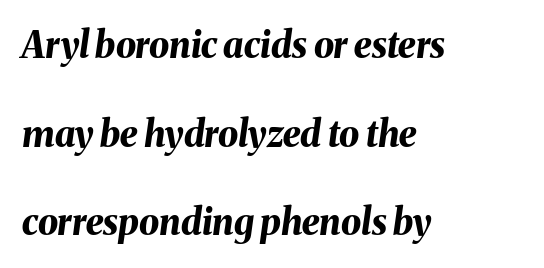
Q: Is the text bold? A: Yes.
Q: Is the text italic (slanted)? A: Yes, it leans right by about 8 degrees.
Q: Is the text underlined? A: No.
Q: How is the paragraph aligned? A: Left-aligned.
Q: Is the spacing between letters normal or unusually wide? A: Normal.
Q: Is the spacing between lines tight, normal or loose? A: Loose.
Q: Width (condensed, normal, or wide)? A: Normal.
Q: Stroke contrast? A: Medium.
Q: x-height? A: Medium.
Q: Monospaced? A: No.
